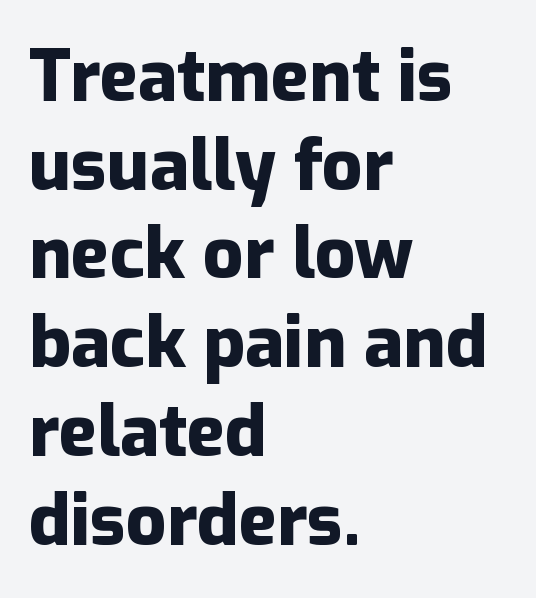
{"serif": "no", "italic": "no", "bold": "yes", "weight": "heavy", "width": "normal", "stroke_contrast": "low", "x_height": "medium", "monospaced": "no", "underline": "no", "align": "left", "line_spacing": "normal", "line_spacing_ratio": 1.25, "letter_spacing": "normal", "letter_spacing_em": 0.0, "glyph_px": 71}
